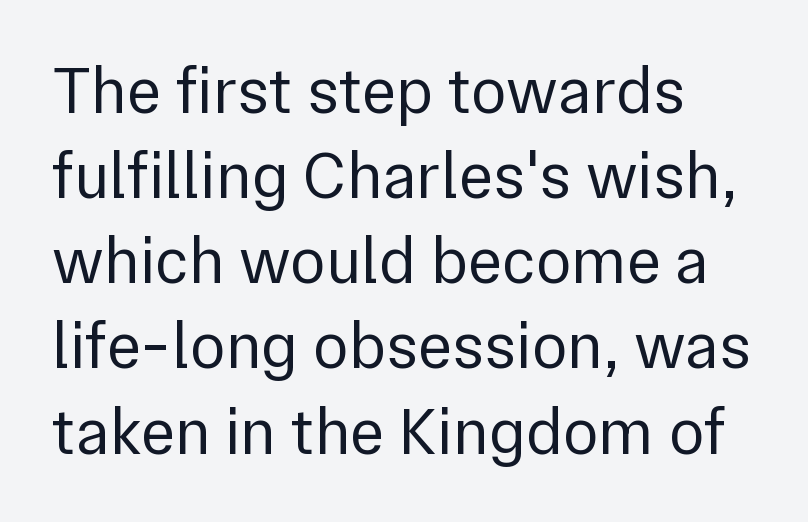
Default kerning and tracking; the words read as compact shapes. Typeset ragged right — the left edge is the straight one. Rule under the text: the space is simply empty. Leading matches the norm, producing a regular column.
